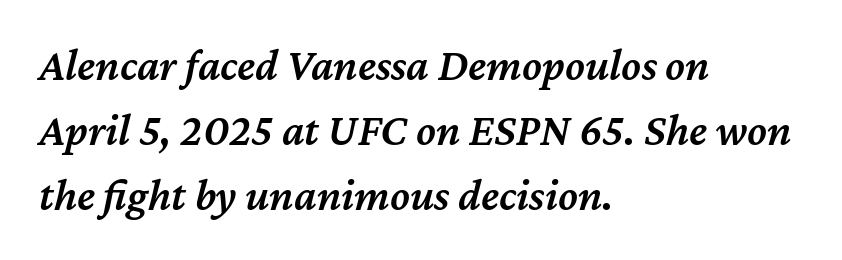
Q: Is the text bold? A: Semi-bold.
Q: Is the text italic (slanted)? A: Yes, it leans right by about 12 degrees.
Q: Is the text underlined? A: No.
Q: How is the paragraph aligned? A: Left-aligned.
Q: Is the spacing between letters normal or unusually wide? A: Normal.
Q: Is the spacing between lines tight, normal or loose? A: Normal.
Q: Width (condensed, normal, or wide)? A: Normal.
Q: Stroke contrast? A: Medium.
Q: x-height? A: Medium.
Q: Monospaced? A: No.
